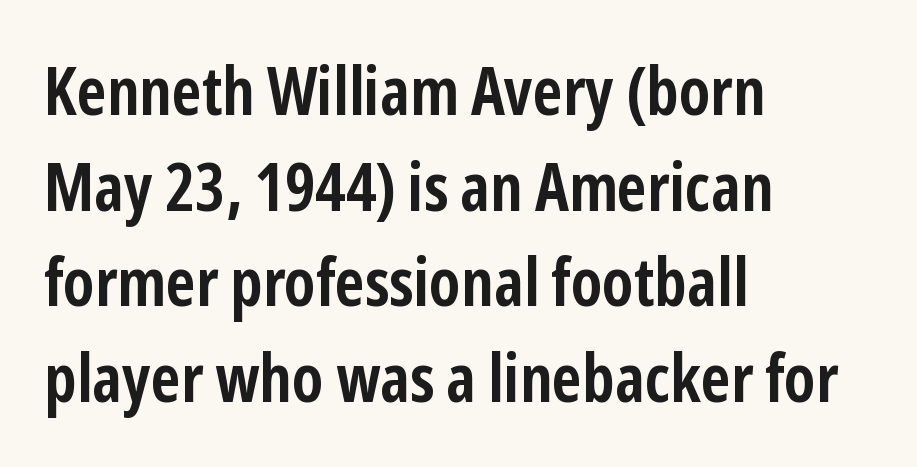
Q: Is the text bold? A: Yes.
Q: Is the text italic (slanted)? A: No, it is upright.
Q: Is the typeface a serif or a sans-serif typeface? A: Sans-serif.
Q: Is the text underlined? A: No.
Q: How is the paragraph aligned? A: Left-aligned.
Q: Is the spacing between letters normal or unusually wide? A: Normal.
Q: Is the spacing between lines tight, normal or loose? A: Normal.
Q: Width (condensed, normal, or wide)? A: Condensed.
Q: Stroke contrast? A: Low.
Q: x-height? A: Medium.
Q: Monospaced? A: No.
